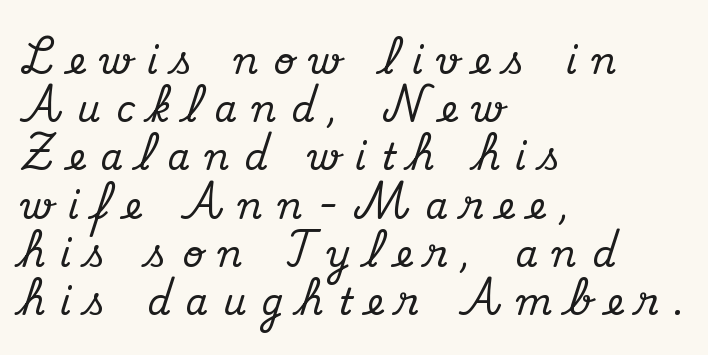
The tracking reads as deliberately expanded to a designer's eye. The letters advance in unequal steps, a hallmark of proportional type. Each new line begins a customary step beneath the previous one. The ragged edge is on the right, which tells us the setting is flush left. A clean baseline with only descenders dipping below it. A serif font was chosen for this passage.
